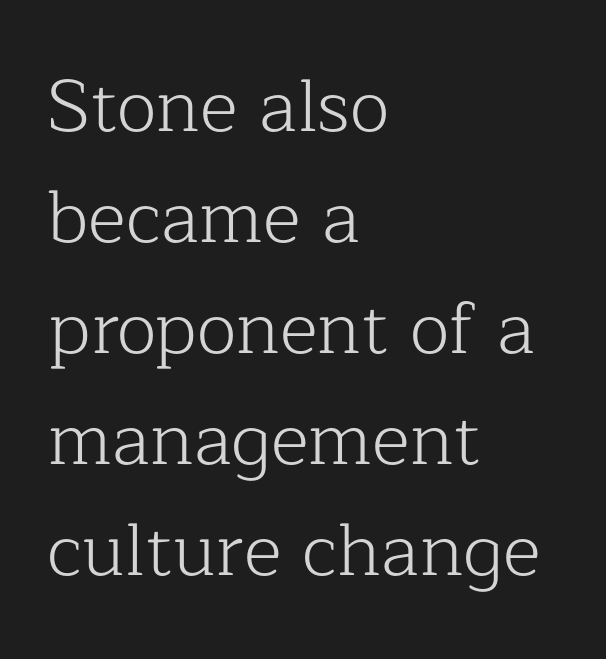
{"serif": "yes", "italic": "no", "bold": "no", "weight": "light", "width": "normal", "stroke_contrast": "low", "x_height": "medium", "monospaced": "no", "underline": "no", "align": "left", "line_spacing": "normal", "line_spacing_ratio": 1.52, "letter_spacing": "normal", "letter_spacing_em": 0.0, "glyph_px": 73}
